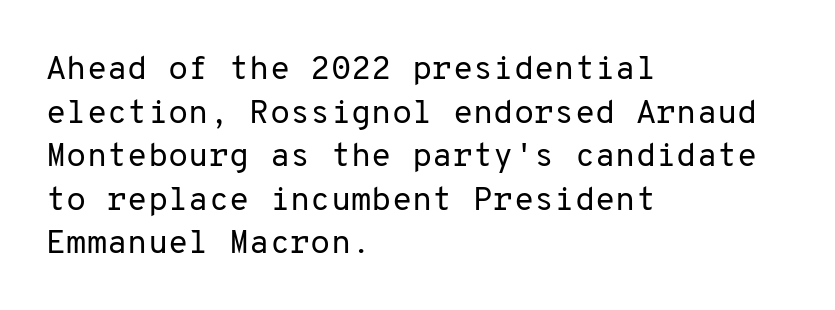
The image shows 33 px regular-weight sans-serif type, upright, monospaced; set left-aligned, normal line spacing (1.32x), normal letter spacing, not underlined; low stroke contrast and a medium x-height.
